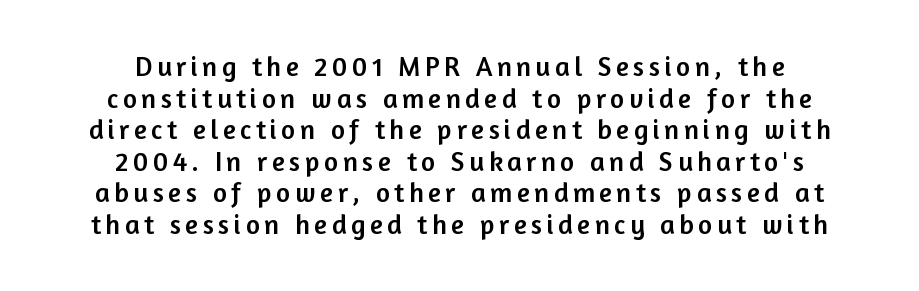
{"italic": "no", "underline": "no", "align": "center", "line_spacing_ratio": 1.17, "glyph_px": 27}
